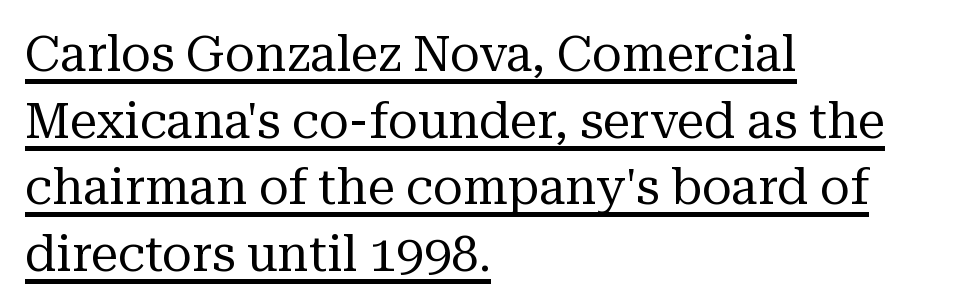
The horizontal fit of the characters is conventional and even. This sample has the flowing, uneven cadence of proportional lettering. Notice how the stems are strictly vertical — no italics here. The passage is arranged the way most books set body copy — flush left.
